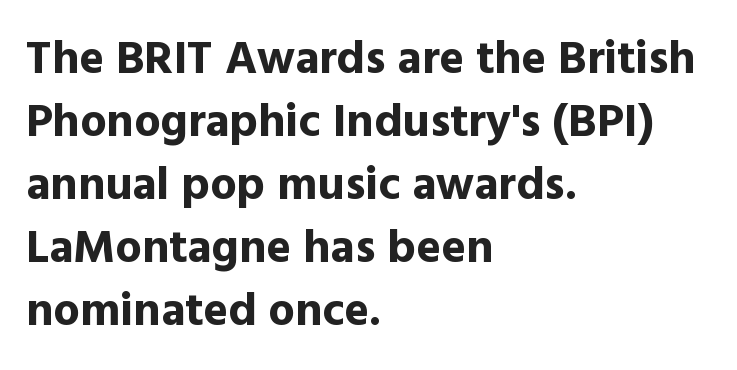
{"serif": "no", "italic": "no", "bold": "yes", "weight": "bold", "width": "normal", "x_height": "medium", "monospaced": "no", "underline": "no", "align": "left", "line_spacing": "normal", "line_spacing_ratio": 1.34, "letter_spacing": "normal", "letter_spacing_em": 0.0, "glyph_px": 47}
